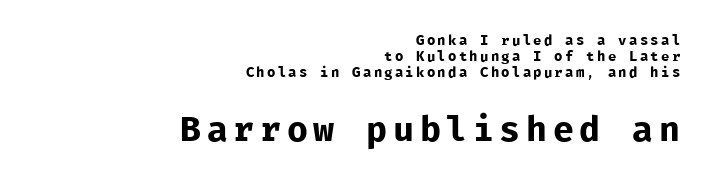
{"serif": "no", "italic": "no", "bold": "no", "weight": "regular", "width": "normal", "stroke_contrast": "low", "x_height": "medium", "monospaced": "yes", "underline": "no", "align": "right", "line_spacing": "tight", "line_spacing_ratio": 1.13, "larger_block": "second", "size_ratio": 2.5, "glyph_px": 35}
